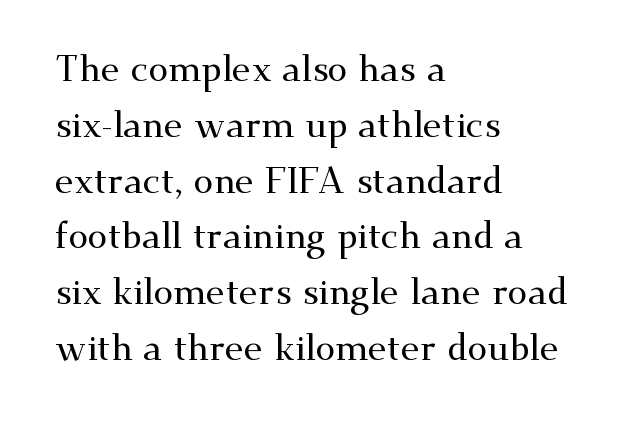
The image shows 36 px wide serif type, upright; set left-aligned, normal line spacing (1.55x), normal letter spacing, not underlined; medium stroke contrast and a small x-height.
